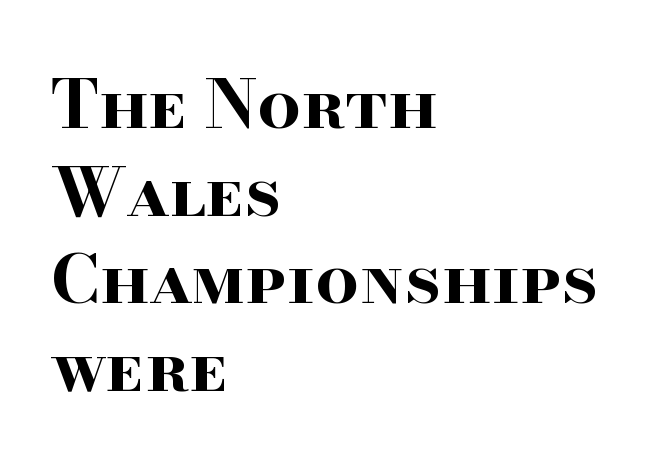
Q: Is the text bold? A: Yes.
Q: Is the text italic (slanted)? A: No, it is upright.
Q: Is the typeface a serif or a sans-serif typeface? A: Serif.
Q: Is the text underlined? A: No.
Q: How is the paragraph aligned? A: Left-aligned.
Q: Is the spacing between letters normal or unusually wide? A: Normal.
Q: Is the spacing between lines tight, normal or loose? A: Normal.
Q: Width (condensed, normal, or wide)? A: Wide.
Q: Stroke contrast? A: High.
Q: x-height? A: Small.
Q: Monospaced? A: No.
